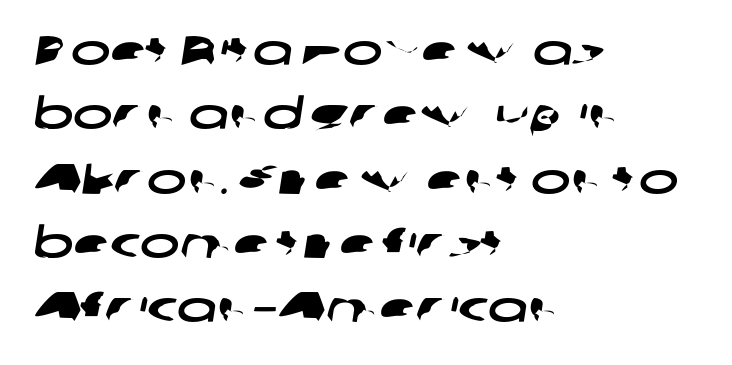
The image shows 42 px wide sans-serif type; set left-aligned, normal line spacing (1.53x), normal letter spacing, not underlined; low stroke contrast and a medium x-height.
